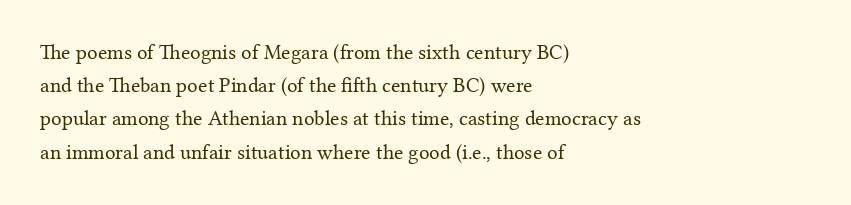
The image shows 21 px text type, upright; set left-aligned, normal line spacing (1.58x), normal letter spacing, not underlined.
